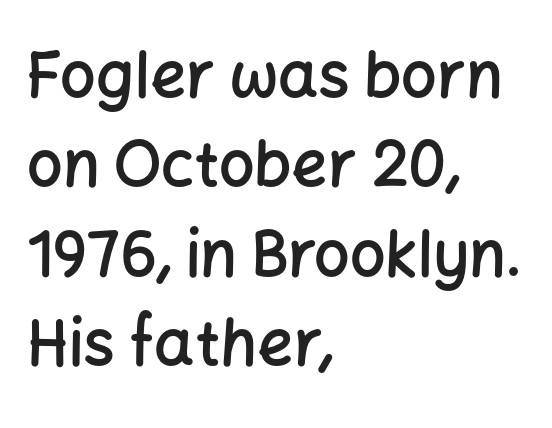
{"serif": "no", "italic": "no", "bold": "semi", "weight": "semibold", "width": "normal", "stroke_contrast": "low", "x_height": "medium", "monospaced": "no", "underline": "no", "align": "left", "line_spacing": "normal", "line_spacing_ratio": 1.42, "letter_spacing": "normal", "letter_spacing_em": 0.0, "glyph_px": 63}
